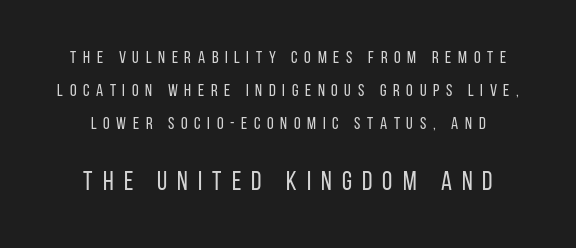
Every stem runs plumb, perpendicular to the baseline. Typesetter's note — lower block bumped up in size, upper block left smaller. Characters follow at a spacing far wider than the type designer built in. The area under the type is left untouched. What's the leading like? Stretched, with rows far apart.
